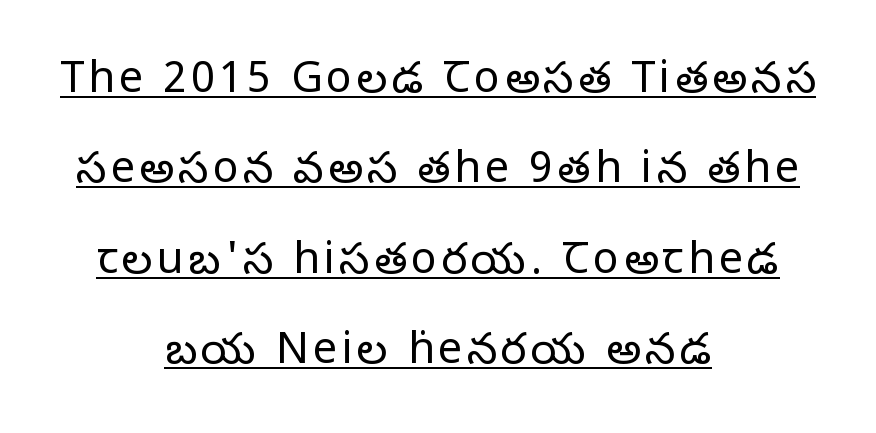
Q: Is the text bold? A: No.
Q: Is the text italic (slanted)? A: No, it is upright.
Q: Is the typeface a serif or a sans-serif typeface? A: Serif.
Q: Is the text underlined? A: Yes.
Q: How is the paragraph aligned? A: Centered.
Q: Is the spacing between lines tight, normal or loose? A: Loose.
Q: Width (condensed, normal, or wide)? A: Normal.
Q: Stroke contrast? A: Low.
Q: x-height? A: Large.
Q: Monospaced? A: No.
